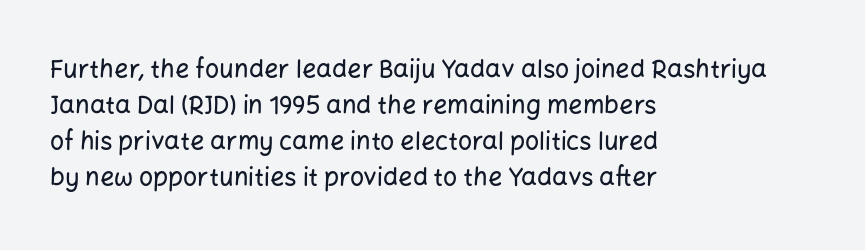
{"italic": "no", "underline": "no", "align": "left", "line_spacing": "normal", "line_spacing_ratio": 1.44, "letter_spacing": "normal", "letter_spacing_em": 0.0, "glyph_px": 25}
